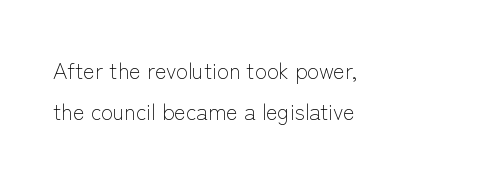
The image shows 22 px text type, upright; set left-aligned, line spacing 1.87x, normal letter spacing, not underlined.
